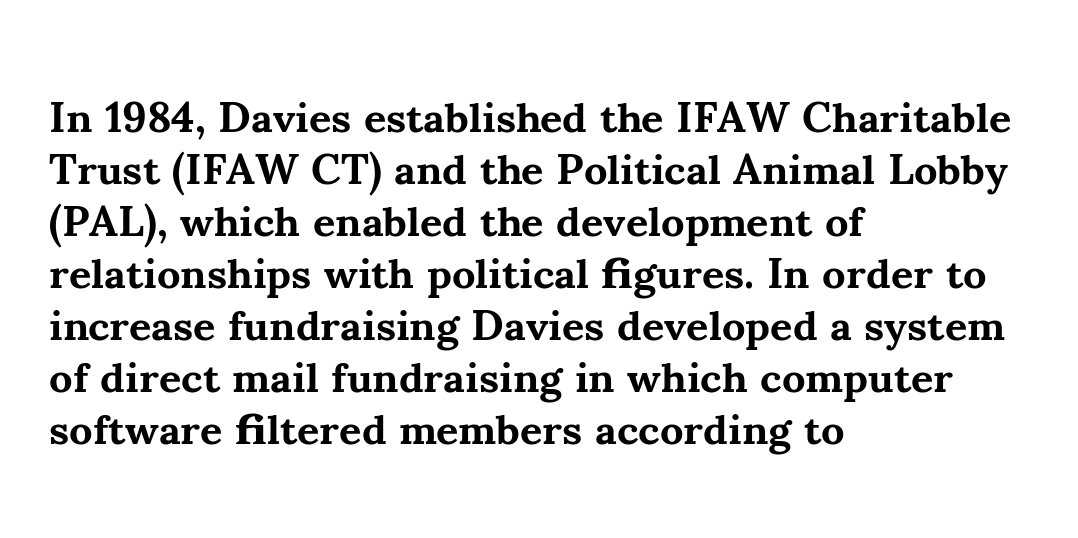
Is this a fixed-width face? No — the glyphs have proportional, varying widths. To sum up the face: it has serifs. Every character sits straight up, as roman type does. Line starts are locked; line ends wander. The type is set solid horizontally, with unmodified tracking.
